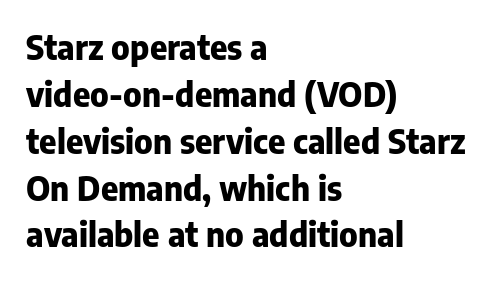
Q: Is the text bold? A: Yes.
Q: Is the text italic (slanted)? A: No, it is upright.
Q: Is the typeface a serif or a sans-serif typeface? A: Sans-serif.
Q: Is the text underlined? A: No.
Q: How is the paragraph aligned? A: Left-aligned.
Q: Is the spacing between letters normal or unusually wide? A: Normal.
Q: Is the spacing between lines tight, normal or loose? A: Normal.
Q: Width (condensed, normal, or wide)? A: Normal.
Q: Stroke contrast? A: Low.
Q: x-height? A: Medium.
Q: Monospaced? A: No.
